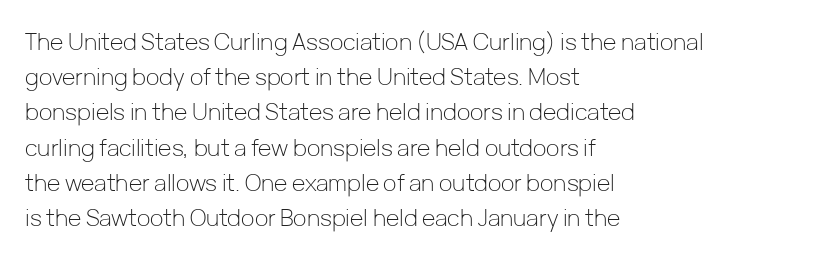
Q: Is the text bold? A: No.
Q: Is the text italic (slanted)? A: No, it is upright.
Q: Is the text underlined? A: No.
Q: How is the paragraph aligned? A: Left-aligned.
Q: Is the spacing between letters normal or unusually wide? A: Normal.
Q: Is the spacing between lines tight, normal or loose? A: Normal.
